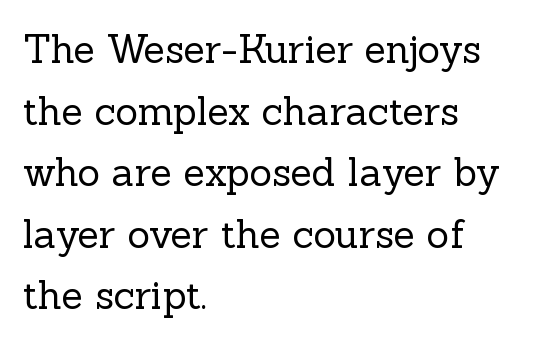
{"serif": "yes", "italic": "no", "bold": "no", "weight": "regular", "width": "normal", "x_height": "medium", "monospaced": "no", "underline": "no", "align": "left", "line_spacing": "normal", "line_spacing_ratio": 1.58, "letter_spacing": "normal", "letter_spacing_em": 0.0, "glyph_px": 39}
